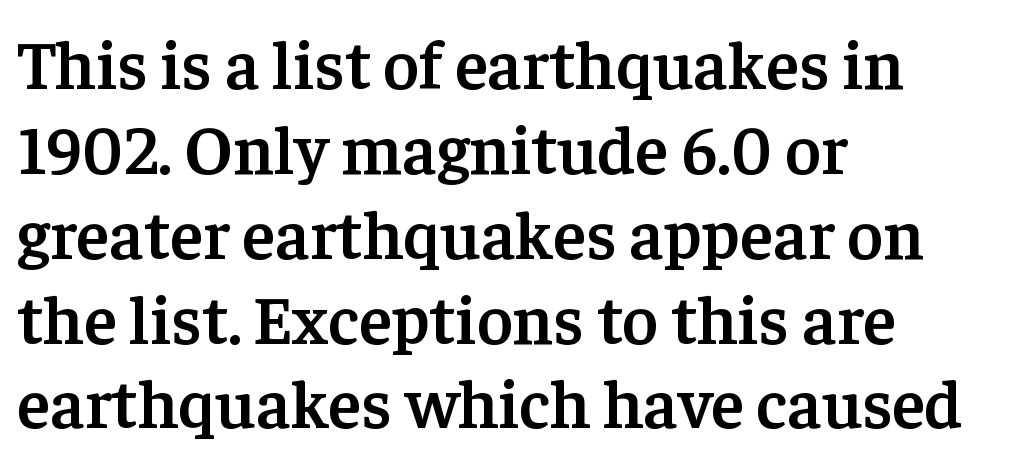
Descender tails drop into unmarked territory. These lines are set flush left with a ragged right edge. This rendering employs a face with finishing strokes, i.e., a serif. Each glyph is drawn with semibold strokes, heavier than normal yet not fully bold.
